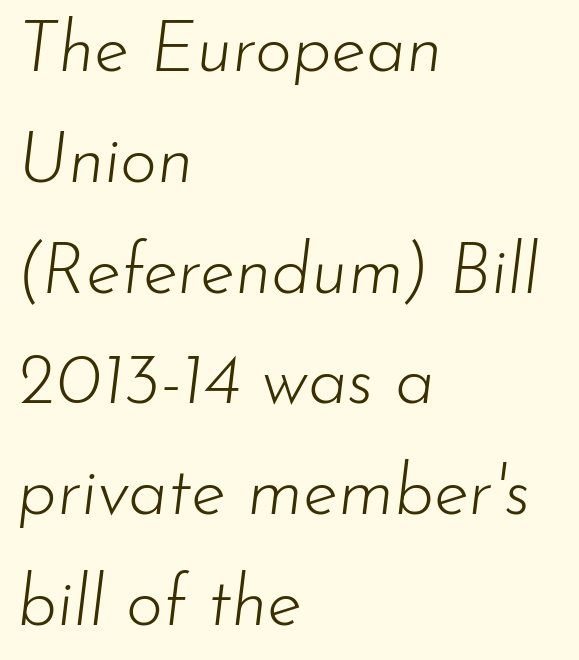
{"italic": "yes", "lean": "right", "slant_degrees": 7, "bold": "no", "weight": "light", "width": "normal", "stroke_contrast": "low", "x_height": "small", "monospaced": "no", "underline": "no", "align": "left", "line_spacing": "normal", "line_spacing_ratio": 1.56, "letter_spacing": "normal", "letter_spacing_em": 0.0, "glyph_px": 71}
